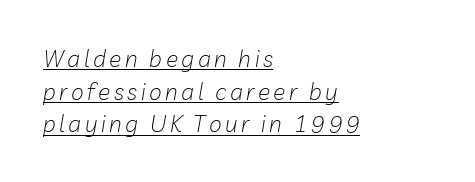
The image shows 23 px text type, italic (leaning right); set left-aligned, normal line spacing (1.42x), underlined.
